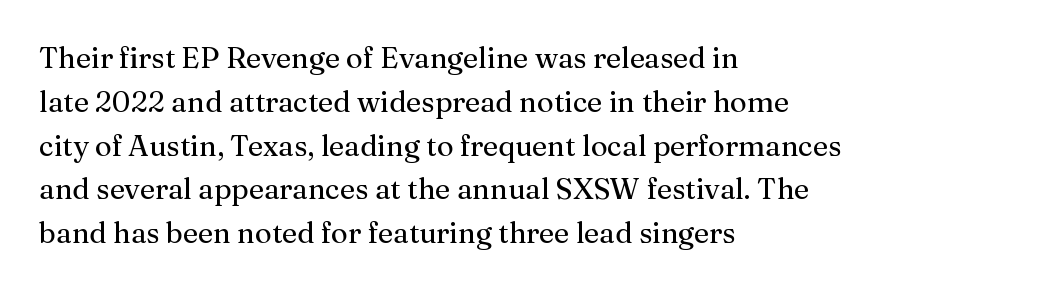
{"serif": "yes", "italic": "no", "bold": "no", "weight": "regular", "width": "normal", "stroke_contrast": "medium", "x_height": "medium", "monospaced": "no", "underline": "no", "align": "left", "line_spacing": "normal", "line_spacing_ratio": 1.51, "letter_spacing": "normal", "letter_spacing_em": 0.0, "glyph_px": 29}
